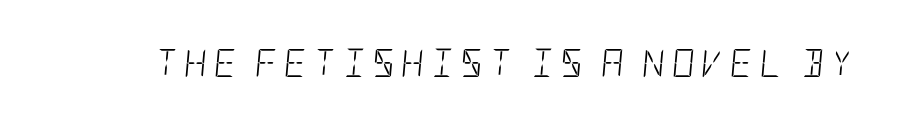
Heft: none added — not bold. Words appear elongated and porous because spacing is wide. Check under the words: just untouched page. The typography opts for an oblique posture over an upright one.
